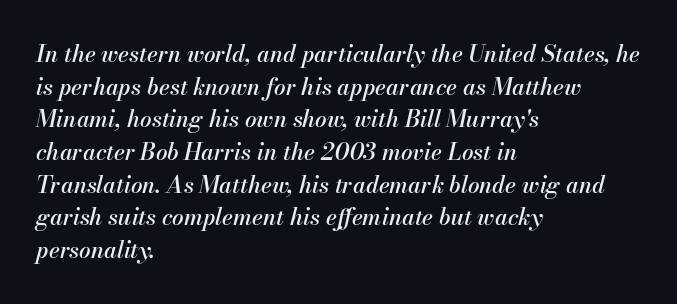
The image shows 23 px text type, italic (leaning right); set left-aligned, normal line spacing (1.42x), normal letter spacing, not underlined.
